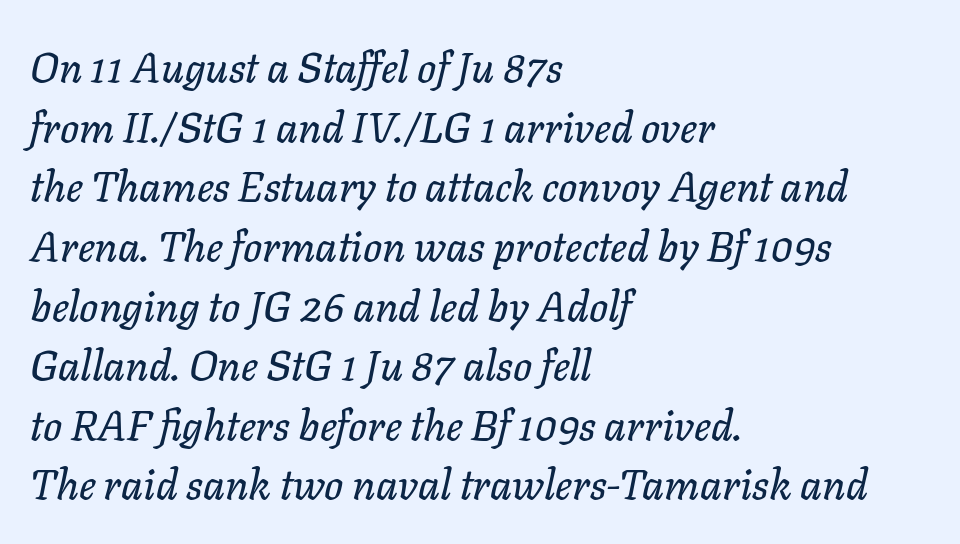
The image shows 42 px text type, italic (leaning right); set left-aligned, normal line spacing (1.42x), normal letter spacing, not underlined; low stroke contrast and a medium x-height.
